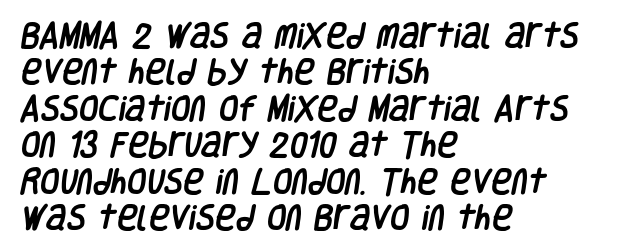
{"serif": "no", "width": "condensed", "stroke_contrast": "low", "x_height": "large", "monospaced": "no", "underline": "no", "align": "left", "line_spacing": "normal", "line_spacing_ratio": 1.3, "letter_spacing": "normal", "letter_spacing_em": 0.0, "glyph_px": 28}
